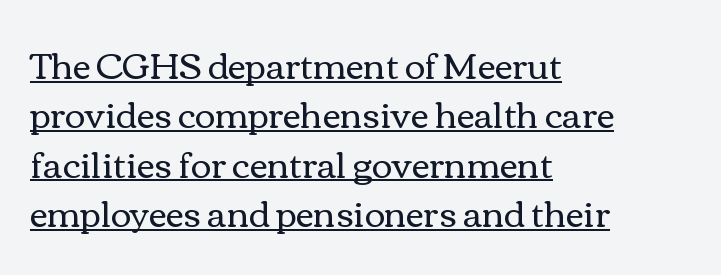
The image shows 35 px regular-weight, wide type, upright; set left-aligned, normal line spacing (1.41x), normal letter spacing, underlined; a medium x-height.
